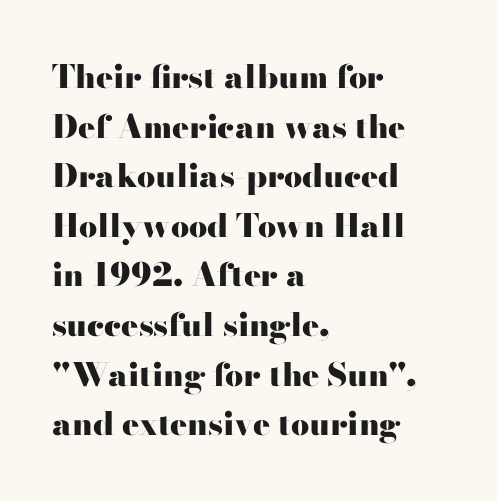
Q: Is the text bold? A: Yes.
Q: Is the text italic (slanted)? A: No, it is upright.
Q: Is the typeface a serif or a sans-serif typeface? A: Serif.
Q: Is the text underlined? A: No.
Q: How is the paragraph aligned? A: Left-aligned.
Q: Is the spacing between letters normal or unusually wide? A: Normal.
Q: Is the spacing between lines tight, normal or loose? A: Normal.
Q: Width (condensed, normal, or wide)? A: Wide.
Q: Stroke contrast? A: High.
Q: x-height? A: Small.
Q: Monospaced? A: No.
